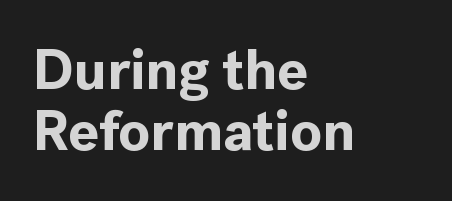
{"serif": "no", "italic": "no", "bold": "yes", "weight": "bold", "width": "normal", "x_height": "medium", "monospaced": "no", "underline": "no", "align": "left", "line_spacing": "tight", "line_spacing_ratio": 1.07, "letter_spacing": "normal", "letter_spacing_em": 0.0, "glyph_px": 57}
